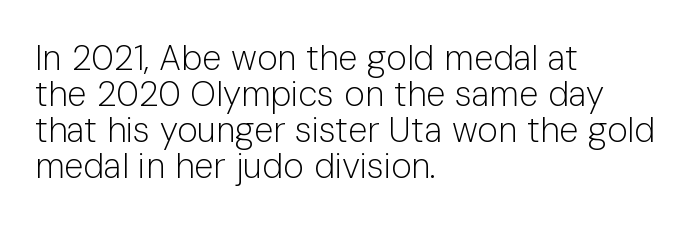
{"serif": "no", "italic": "no", "bold": "no", "weight": "light", "width": "normal", "stroke_contrast": "low", "x_height": "medium", "monospaced": "no", "underline": "no", "align": "left", "line_spacing": "tight", "line_spacing_ratio": 1.03, "letter_spacing": "normal", "letter_spacing_em": 0.0, "glyph_px": 35}
